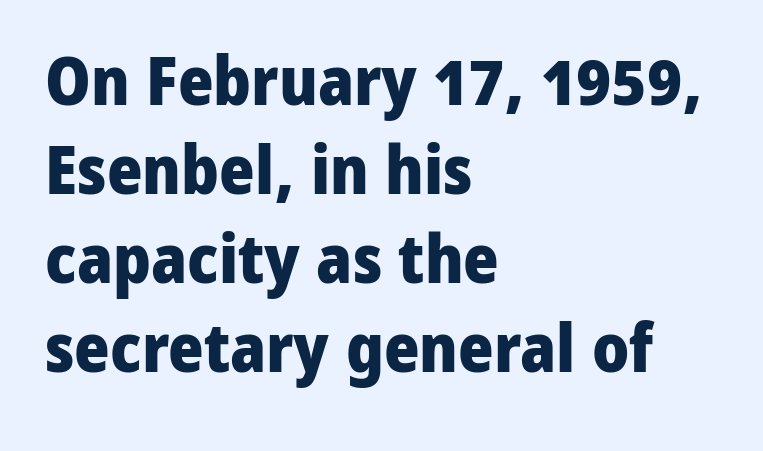
The image shows 68 px heavy sans-serif type, upright; set left-aligned, normal line spacing (1.31x), normal letter spacing, not underlined; low stroke contrast and a medium x-height.
